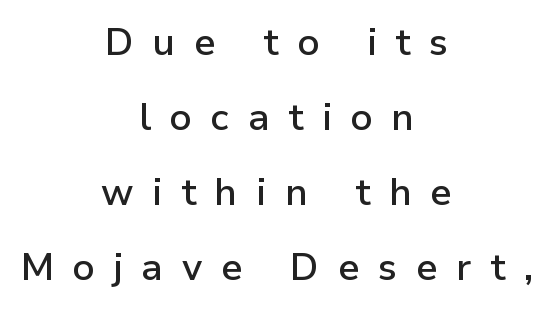
Q: Is the text bold? A: Semi-bold.
Q: Is the text italic (slanted)? A: No, it is upright.
Q: Is the typeface a serif or a sans-serif typeface? A: Sans-serif.
Q: Is the text underlined? A: No.
Q: How is the paragraph aligned? A: Centered.
Q: Is the spacing between letters normal or unusually wide? A: Unusually wide.
Q: Is the spacing between lines tight, normal or loose? A: Loose.
Q: Width (condensed, normal, or wide)? A: Normal.
Q: Stroke contrast? A: Low.
Q: x-height? A: Medium.
Q: Monospaced? A: No.
